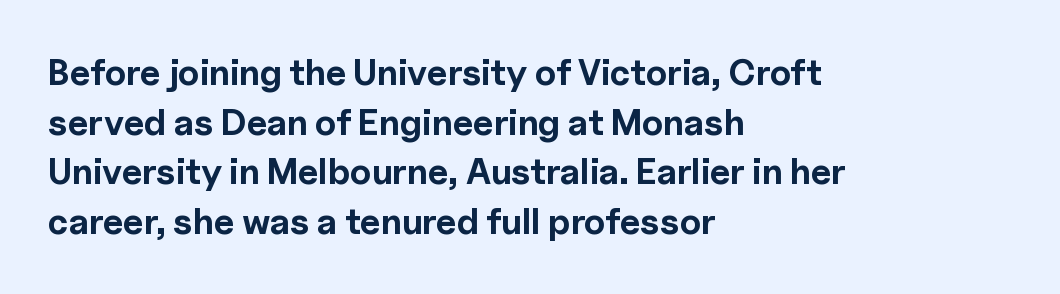
Q: Is the text bold? A: Yes.
Q: Is the text italic (slanted)? A: No, it is upright.
Q: Is the typeface a serif or a sans-serif typeface? A: Sans-serif.
Q: Is the text underlined? A: No.
Q: How is the paragraph aligned? A: Left-aligned.
Q: Is the spacing between letters normal or unusually wide? A: Normal.
Q: Is the spacing between lines tight, normal or loose? A: Normal.
Q: Width (condensed, normal, or wide)? A: Normal.
Q: x-height? A: Medium.
Q: Monospaced? A: No.
